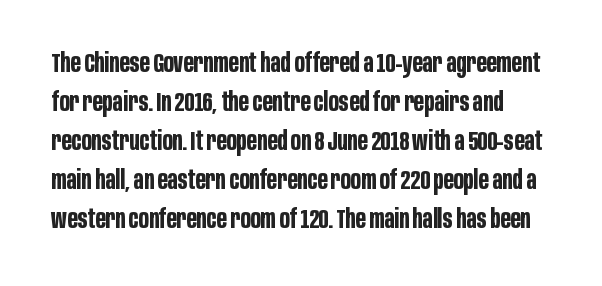
Baseline-to-baseline distance is the conventional proportion of letter height. How are the letters spaced? Ordinarily, with no added tracking. Beneath every word, the page is bare. These words are printed bold, with thick strokes throughout.
